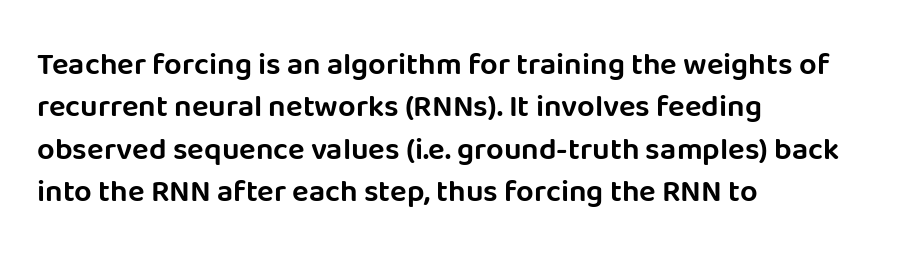
The image shows 31 px sans-serif type, upright; set left-aligned, normal line spacing (1.37x), normal letter spacing, not underlined; low stroke contrast and a large x-height.
